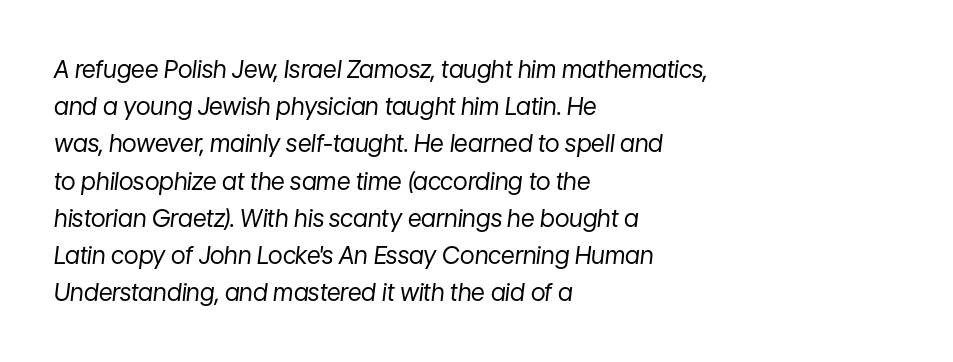
Nobody touched the tracking dial on this one. Tall strokes in this sample are angled rather than plumb. The space directly below the letters is spotless. Vertical stems look standard width or narrower in stroke. The line-height multiplier appears to be the usual default.
